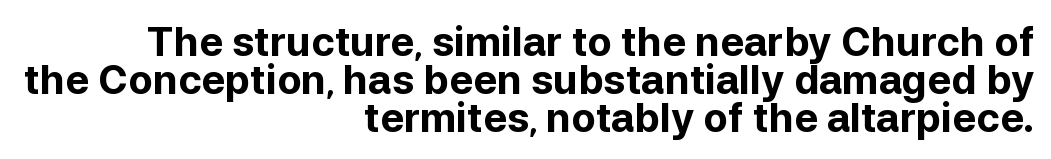
{"serif": "no", "italic": "no", "bold": "yes", "weight": "bold", "width": "normal", "stroke_contrast": "low", "x_height": "medium", "monospaced": "no", "underline": "no", "align": "right", "line_spacing": "tight", "line_spacing_ratio": 0.95, "letter_spacing": "normal", "letter_spacing_em": 0.0, "glyph_px": 40}
